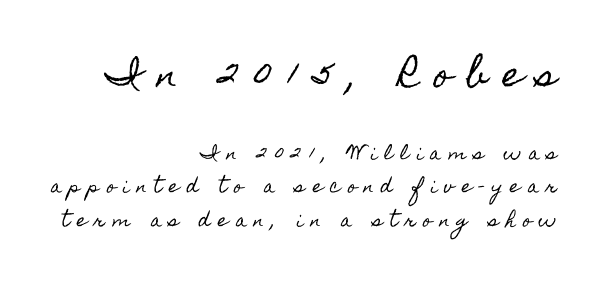
The image shows 34 px condensed type; set right-aligned, loose line spacing (1.98x), unusually wide letter spacing (+0.43 em), not underlined; the first (top) block is 2.0x larger; a small x-height.
